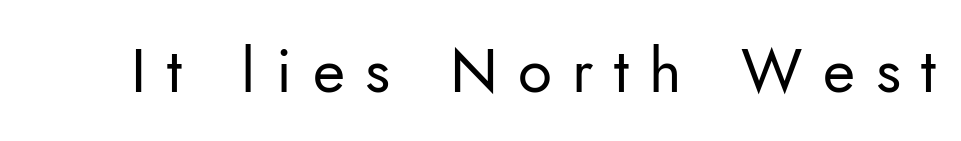
{"serif": "no", "italic": "no", "bold": "no", "weight": "regular", "width": "normal", "stroke_contrast": "low", "x_height": "small", "monospaced": "no", "underline": "no", "letter_spacing": "wide", "letter_spacing_em": 0.33, "glyph_px": 62}
